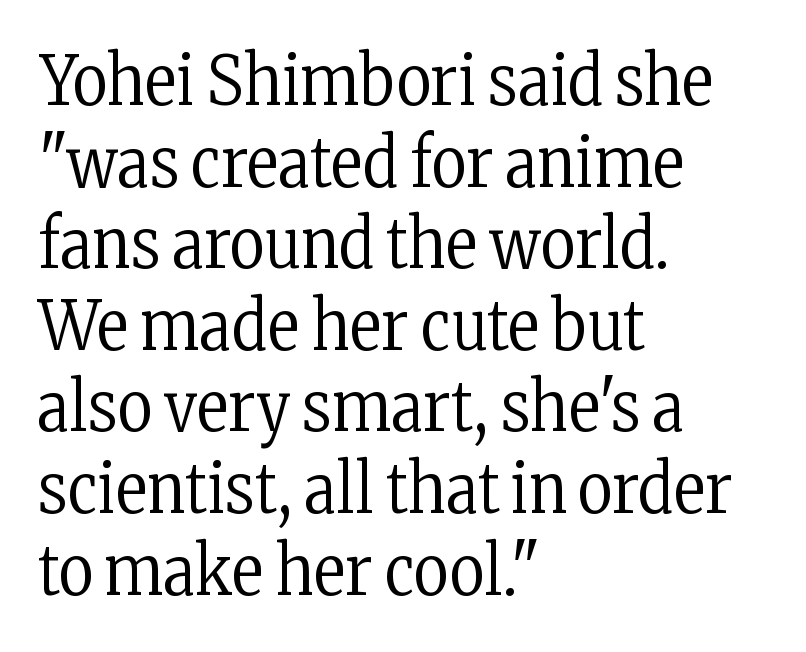
The image shows 68 px regular-weight, condensed serif type, upright; set left-aligned, line spacing 1.2x, normal letter spacing, not underlined; low stroke contrast and a medium x-height.
